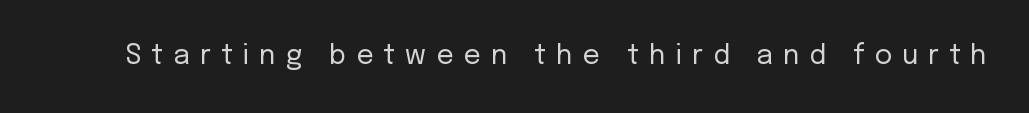
{"italic": "no", "bold": "no", "underline": "no", "letter_spacing": "wide", "letter_spacing_em": 0.37, "glyph_px": 27}
